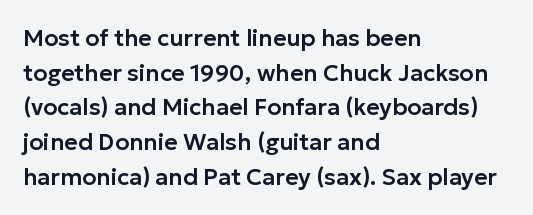
Q: Is the text italic (slanted)? A: No, it is upright.
Q: Is the text underlined? A: No.
Q: How is the paragraph aligned? A: Left-aligned.
Q: Is the spacing between letters normal or unusually wide? A: Normal.
Q: Is the spacing between lines tight, normal or loose? A: Normal.
